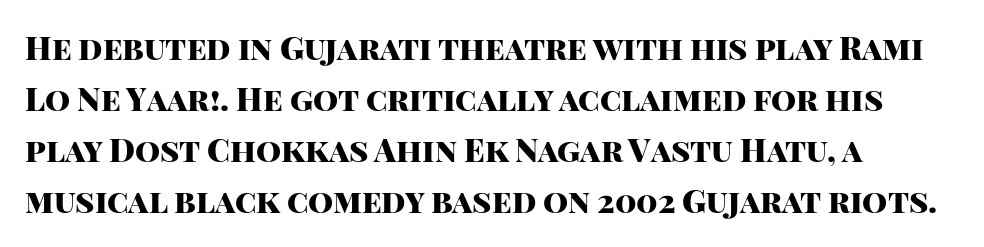
The image shows 32 px heavy sans-serif type, upright; set left-aligned, normal line spacing (1.59x), normal letter spacing, not underlined; high stroke contrast and a large x-height.
